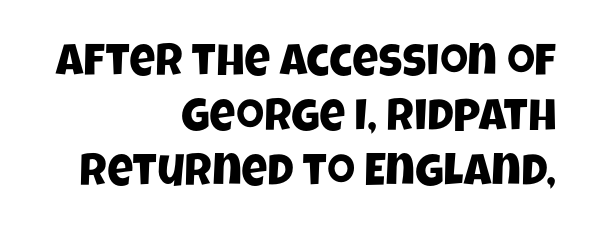
Grotesque or geometric, the face here clearly has no serifs. Spacing verdict: proportional, widths tailored to each character. Spacing between characters is what you'd get straight out of the box. Alignment: flush right. Glance below the letters and you will spot only blank space.
